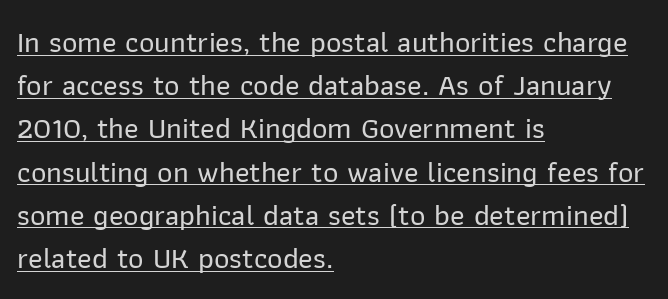
Q: Is the text italic (slanted)? A: No, it is upright.
Q: Is the typeface a serif or a sans-serif typeface? A: Sans-serif.
Q: Is the text underlined? A: Yes.
Q: How is the paragraph aligned? A: Left-aligned.
Q: Is the spacing between letters normal or unusually wide? A: Normal.
Q: Is the spacing between lines tight, normal or loose? A: Normal.
Q: Width (condensed, normal, or wide)? A: Normal.
Q: Stroke contrast? A: Low.
Q: x-height? A: Medium.
Q: Monospaced? A: No.
